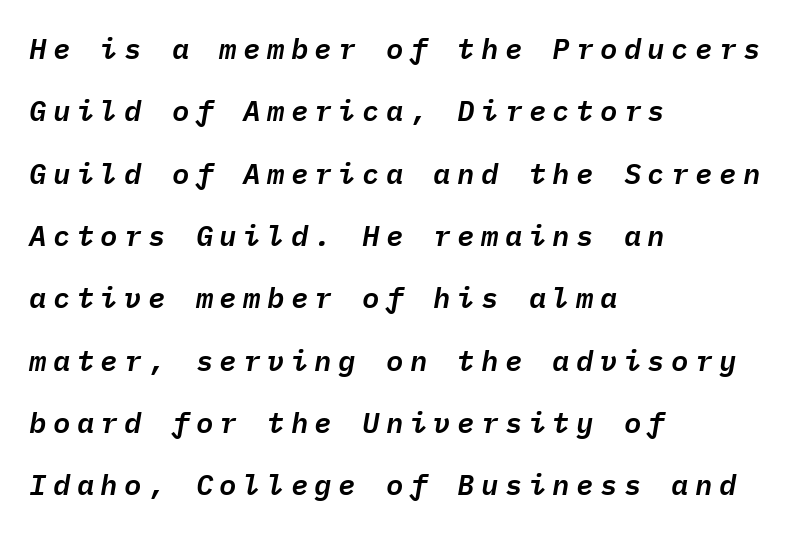
Typeset ragged right — the left edge is the straight one. Characters are canted at an angle relative to the baseline's perpendicular. Compared with typical paragraphs, the rows here are farther apart. Anything drawn beneath the words? Only blank space. Here the designer chose a console-style face with uniform glyph widths.
